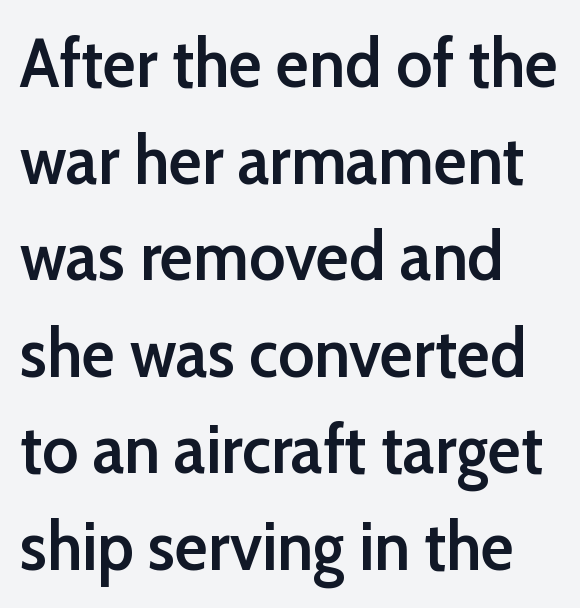
{"serif": "no", "italic": "no", "bold": "semi", "weight": "semibold", "width": "normal", "stroke_contrast": "low", "x_height": "medium", "monospaced": "no", "underline": "no", "align": "left", "line_spacing": "normal", "line_spacing_ratio": 1.4, "letter_spacing": "normal", "letter_spacing_em": 0.0, "glyph_px": 69}
